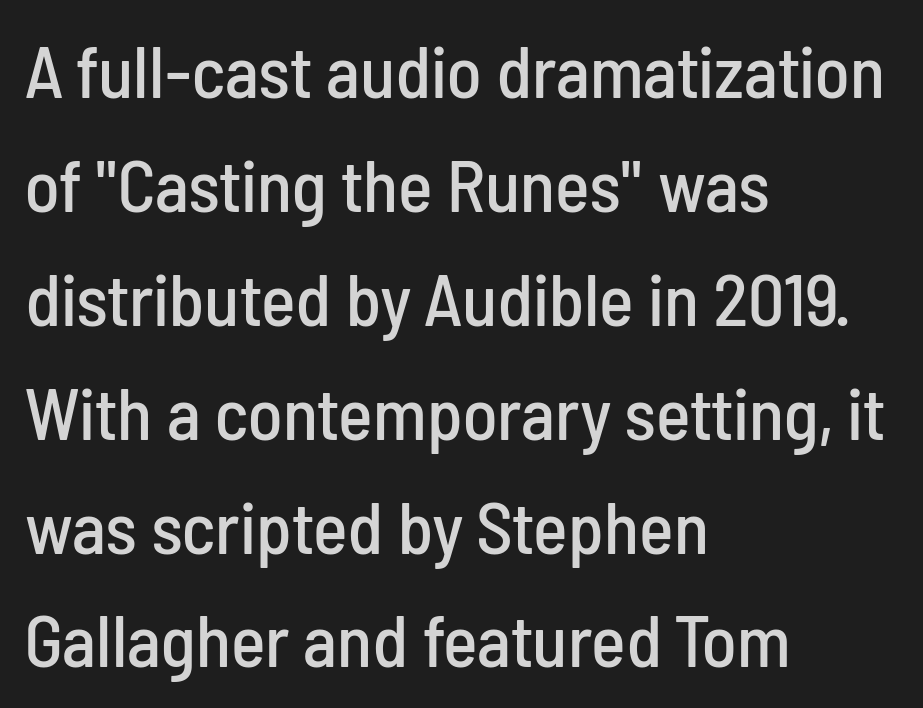
Each word holds together tightly as a unit, with standard inter-letter gaps. The font family rendered here belongs to the sans-serif group. Quick note: interline space is typical. Horizontal alignment here is leftward, the default for most running prose. Nobody drew a line under any word here. Is this a fixed-width face? No — the glyphs have proportional, varying widths.
